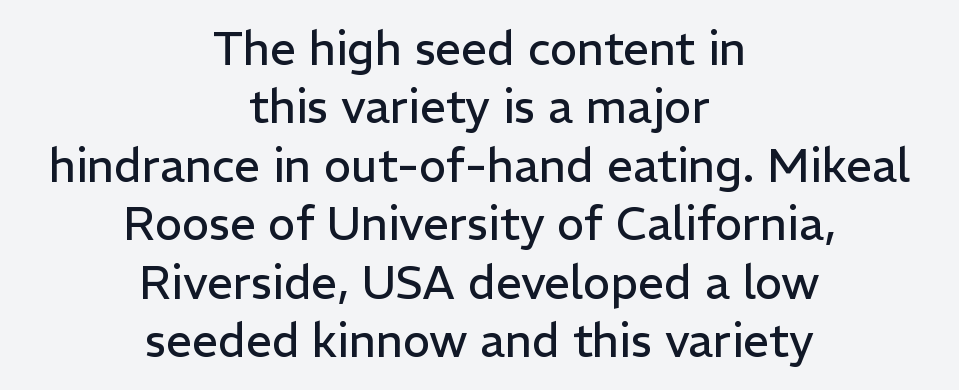
The font's upright variant was chosen for this text. The glyphs are unaccompanied by any horizontal stroke below them. You could not count columns in this text — the font is proportionally spaced. The characters display no serif detailing; their extremities are plain. Baseline-to-baseline distance is the conventional proportion of letter height.
